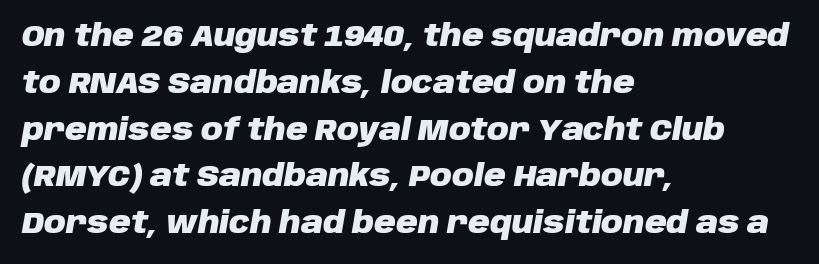
The area under the type is left untouched. This sample keeps an unexceptional amount of space between lines. Each glyph is drawn with heavy, bold strokes. Note the varied advance widths — an 'i' is clearly narrower than an 'm'.
